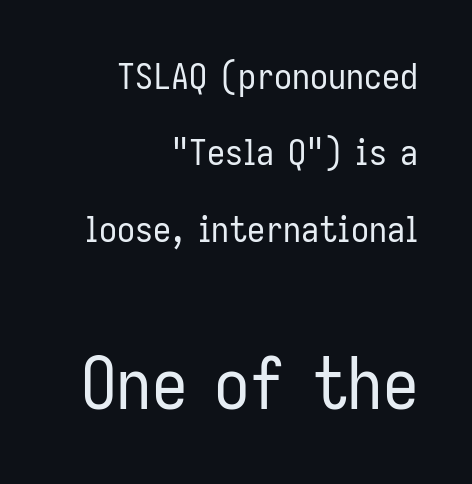
The image shows 71 px regular-weight, condensed sans-serif type, upright; set right-aligned, loose line spacing (2.12x), normal letter spacing, not underlined; the second (bottom) block is 1.97x larger; low stroke contrast and a medium x-height.
